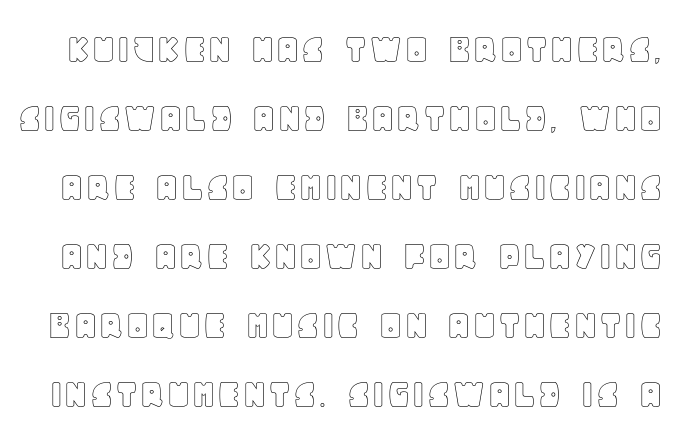
{"italic": "no", "width": "normal", "x_height": "large", "monospaced": "no", "underline": "no", "line_spacing": "normal", "line_spacing_ratio": 1.57, "letter_spacing": "normal", "letter_spacing_em": 0.0, "glyph_px": 44}
